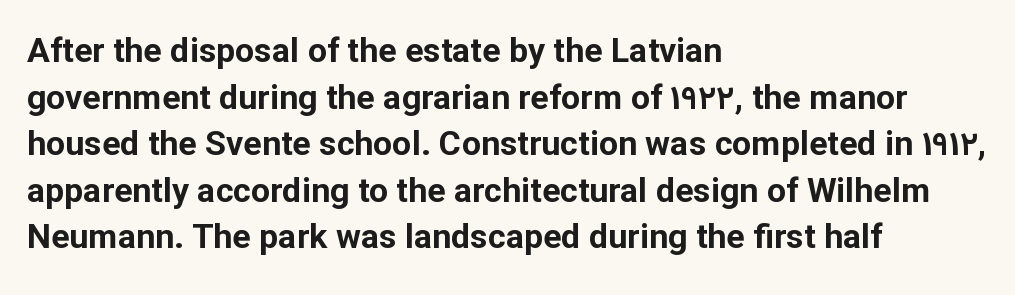
{"serif": "no", "italic": "no", "bold": "yes", "weight": "bold", "width": "normal", "stroke_contrast": "low", "x_height": "medium", "monospaced": "no", "underline": "no", "align": "left", "line_spacing": "normal", "line_spacing_ratio": 1.37, "letter_spacing": "normal", "letter_spacing_em": 0.0, "glyph_px": 34}
